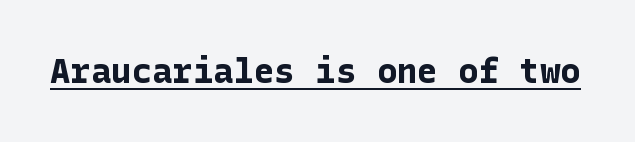
Q: Is the text bold? A: Yes.
Q: Is the text italic (slanted)? A: No, it is upright.
Q: Is the typeface a serif or a sans-serif typeface? A: Sans-serif.
Q: Is the text underlined? A: Yes.
Q: Is the spacing between letters normal or unusually wide? A: Normal.
Q: Width (condensed, normal, or wide)? A: Normal.
Q: Stroke contrast? A: Low.
Q: x-height? A: Medium.
